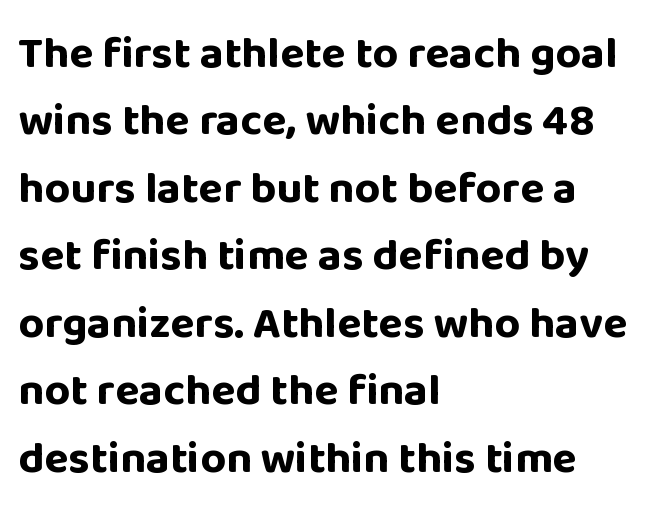
Q: Is the text bold? A: Yes.
Q: Is the text italic (slanted)? A: No, it is upright.
Q: Is the typeface a serif or a sans-serif typeface? A: Sans-serif.
Q: Is the text underlined? A: No.
Q: How is the paragraph aligned? A: Left-aligned.
Q: Is the spacing between letters normal or unusually wide? A: Normal.
Q: Is the spacing between lines tight, normal or loose? A: Normal.
Q: Width (condensed, normal, or wide)? A: Normal.
Q: Stroke contrast? A: Low.
Q: x-height? A: Large.
Q: Monospaced? A: No.
